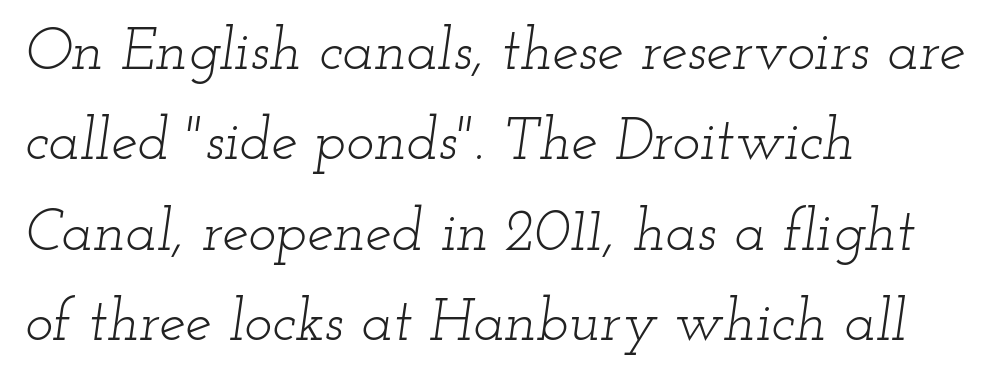
Spacing verdict: proportional, widths tailored to each character. The font's italic variant was chosen for this text. Each line starts at the same left margin while the right side varies. Examine the stroke ends and you'll spot serifs. Only glyphs here, with clear space below each row.
